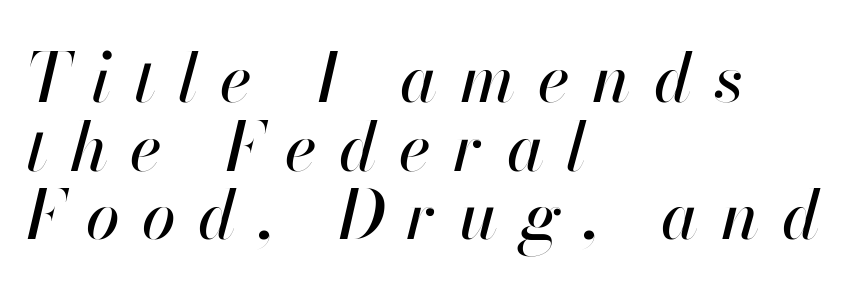
Italic? Definitely — the glyphs are oblique. The letters advance in unequal steps, a hallmark of proportional type. Tightly led — the rows are bunched. Leftover space on each line is placed entirely after the last word. The baseline area is clear. What stands out about the letter spacing? Its width — letters are far apart.
